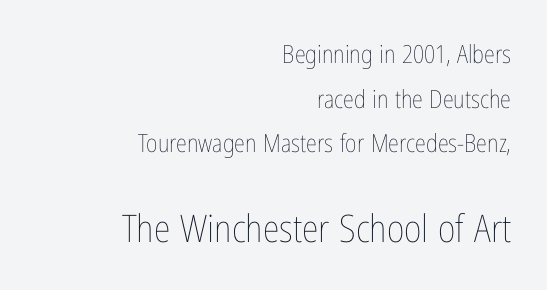
{"italic": "no", "bold": "no", "weight": "thin", "width": "condensed", "stroke_contrast": "low", "x_height": "medium", "monospaced": "no", "underline": "no", "align": "right", "line_spacing_ratio": 1.79, "letter_spacing": "normal", "letter_spacing_em": 0.0, "larger_block": "second", "size_ratio": 1.52, "glyph_px": 38}
